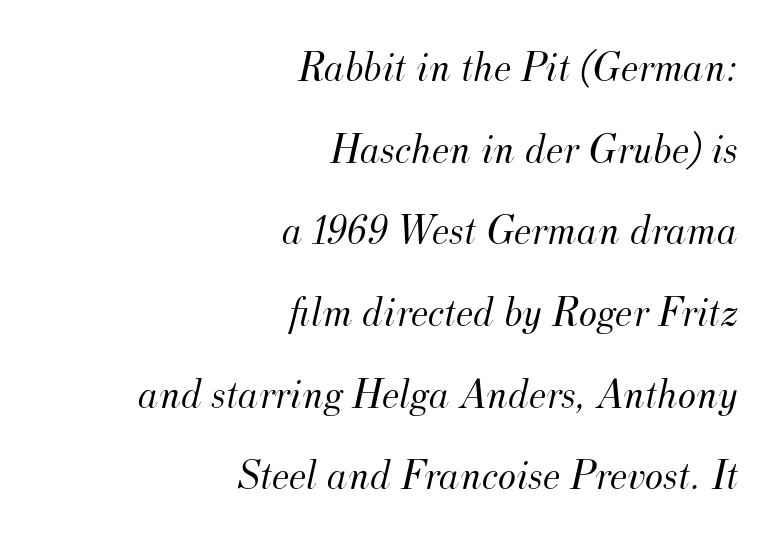
{"serif": "yes", "italic": "yes", "lean": "right", "slant_degrees": 12, "bold": "no", "weight": "light", "width": "normal", "stroke_contrast": "medium", "x_height": "small", "monospaced": "no", "underline": "no", "align": "right", "line_spacing": "loose", "line_spacing_ratio": 1.9, "letter_spacing": "normal", "letter_spacing_em": 0.0, "glyph_px": 43}
